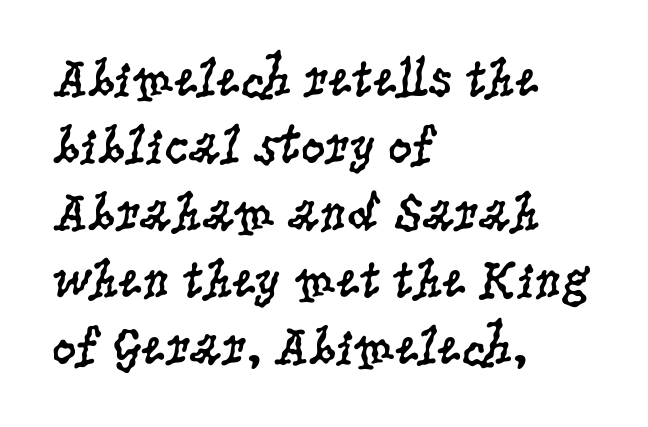
Q: Is the text bold? A: No.
Q: Is the typeface a serif or a sans-serif typeface? A: Serif.
Q: Is the text underlined? A: No.
Q: How is the paragraph aligned? A: Left-aligned.
Q: Is the spacing between letters normal or unusually wide? A: Normal.
Q: Width (condensed, normal, or wide)? A: Condensed.
Q: Stroke contrast? A: Low.
Q: x-height? A: Large.
Q: Monospaced? A: No.
